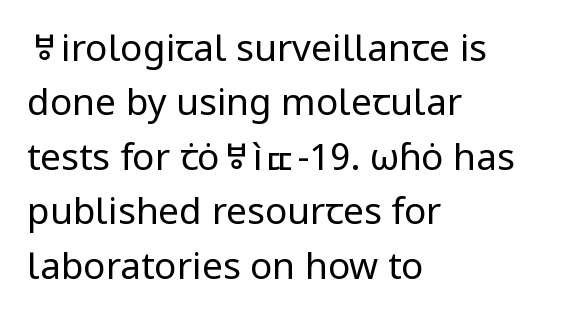
The image shows 37 px regular-weight sans-serif type, upright; set left-aligned, normal line spacing (1.47x), normal letter spacing, not underlined; low stroke contrast and a medium x-height.
